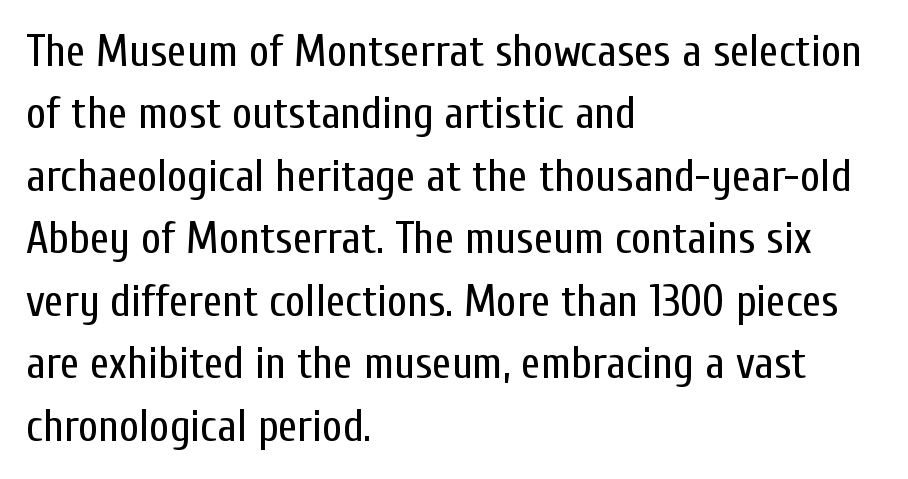
Q: Is the text bold? A: No.
Q: Is the text italic (slanted)? A: No, it is upright.
Q: Is the typeface a serif or a sans-serif typeface? A: Sans-serif.
Q: Is the text underlined? A: No.
Q: How is the paragraph aligned? A: Left-aligned.
Q: Is the spacing between letters normal or unusually wide? A: Normal.
Q: Is the spacing between lines tight, normal or loose? A: Normal.
Q: Width (condensed, normal, or wide)? A: Condensed.
Q: Stroke contrast? A: Low.
Q: x-height? A: Medium.
Q: Monospaced? A: No.
